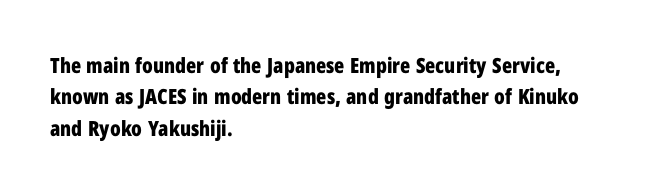
{"italic": "no", "bold": "yes", "underline": "no", "align": "left", "line_spacing": "normal", "line_spacing_ratio": 1.5, "letter_spacing": "normal", "letter_spacing_em": 0.0, "glyph_px": 21}
